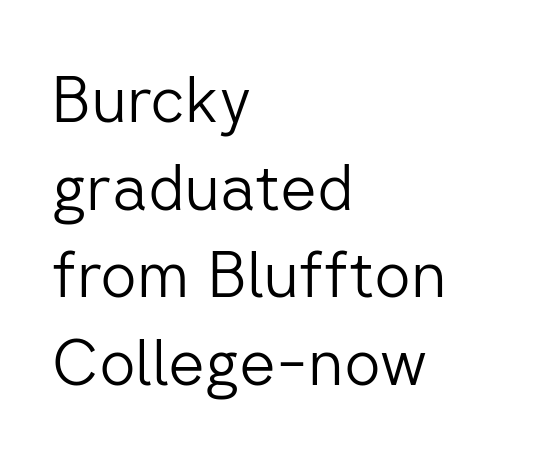
The image shows 64 px light sans-serif type, upright; set left-aligned, normal line spacing (1.37x), normal letter spacing, not underlined; low stroke contrast and a medium x-height.
